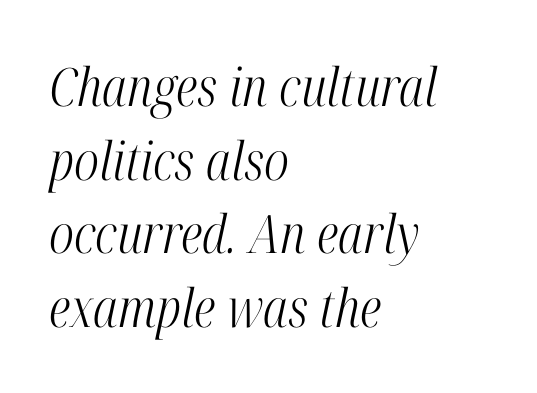
The image shows 53 px light, condensed serif type, italic (leaning right); set left-aligned, normal line spacing (1.39x), normal letter spacing, not underlined; high stroke contrast and a medium x-height.
